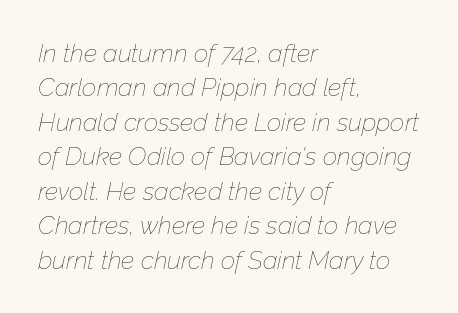
Q: Is the text bold? A: No.
Q: Is the text italic (slanted)? A: Yes, it leans right by about 12 degrees.
Q: Is the text underlined? A: No.
Q: How is the paragraph aligned? A: Left-aligned.
Q: Is the spacing between letters normal or unusually wide? A: Normal.
Q: Is the spacing between lines tight, normal or loose? A: Normal.
